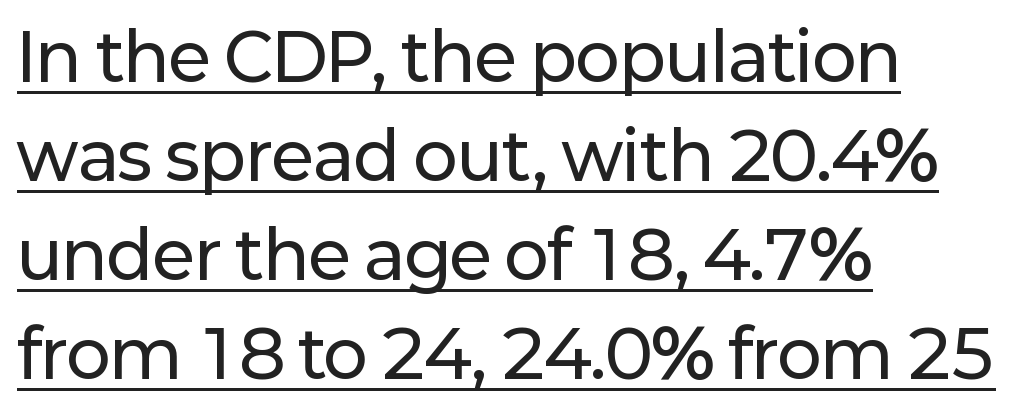
The image shows 66 px sans-serif type, upright; set left-aligned, normal line spacing (1.5x), normal letter spacing, underlined; low stroke contrast and a medium x-height.
